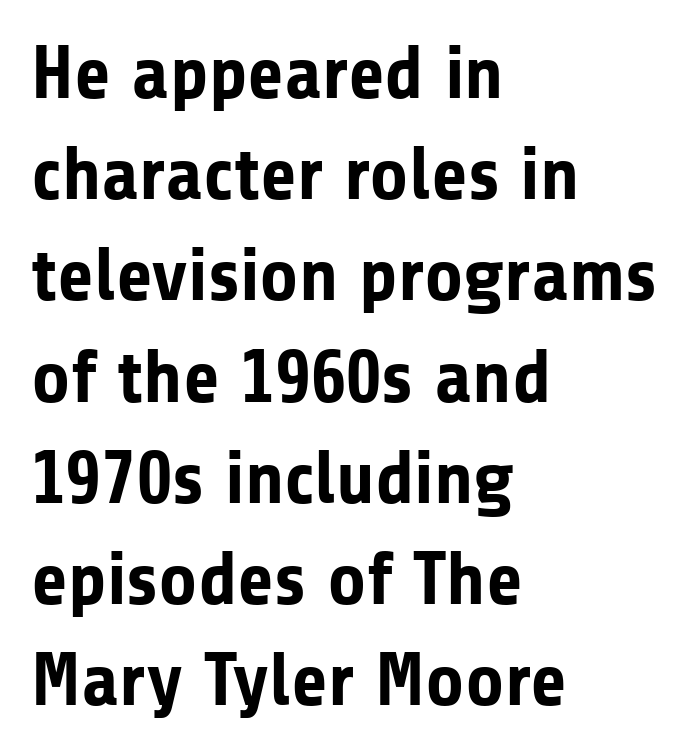
{"serif": "no", "italic": "no", "bold": "yes", "weight": "bold", "width": "normal", "stroke_contrast": "low", "x_height": "medium", "monospaced": "no", "underline": "no", "align": "left", "line_spacing": "normal", "line_spacing_ratio": 1.35, "letter_spacing": "normal", "letter_spacing_em": 0.0, "glyph_px": 75}
